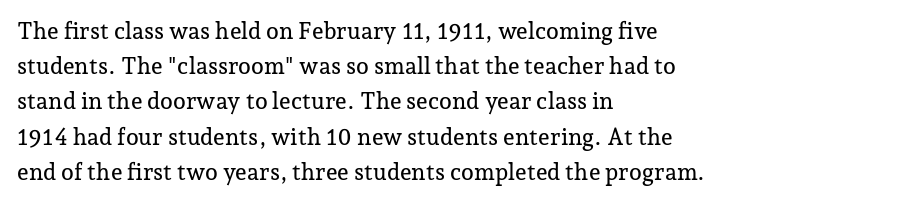
Q: Is the text italic (slanted)? A: No, it is upright.
Q: Is the text underlined? A: No.
Q: How is the paragraph aligned? A: Left-aligned.
Q: Is the spacing between letters normal or unusually wide? A: Normal.
Q: Is the spacing between lines tight, normal or loose? A: Normal.
